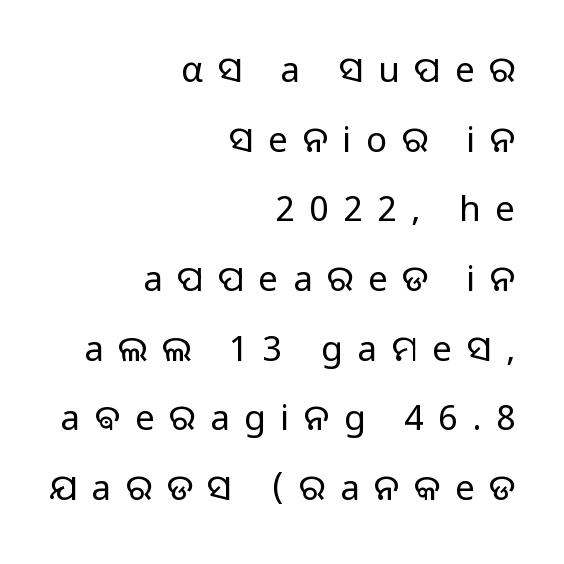
The image shows 35 px light sans-serif type, upright; set right-aligned, loose line spacing (1.99x), unusually wide letter spacing (+0.42 em), not underlined; low stroke contrast and a medium x-height.
